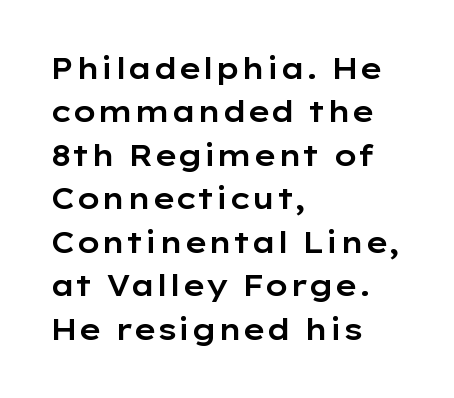
The leading is moderate, giving the passage an even texture. Character widths vary here, with narrow letters taking less room than wide ones. Descenders hang freely into open space. Upright lettering throughout. Typographically, this falls in the sans-serif category.
